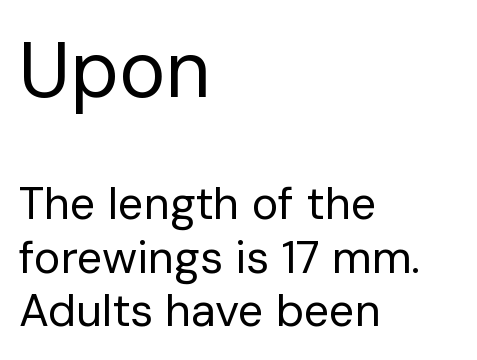
{"serif": "no", "italic": "no", "bold": "no", "weight": "regular", "width": "normal", "stroke_contrast": "low", "x_height": "medium", "monospaced": "no", "underline": "no", "align": "left", "line_spacing_ratio": 1.19, "letter_spacing": "normal", "letter_spacing_em": 0.0, "larger_block": "first", "size_ratio": 1.73, "glyph_px": 78}
